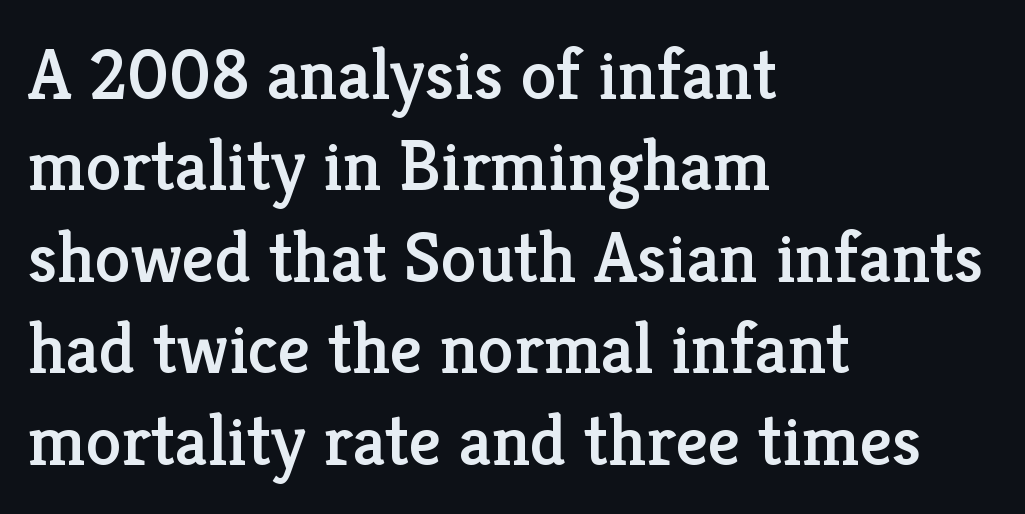
The leading is moderate, giving the passage an even texture. Caption: multi-line text, flush left, ragged right. The baseline area is clear. Do the characters align in a grid? No, the font is proportional. Old-style or modern, the face here clearly has serifs.
